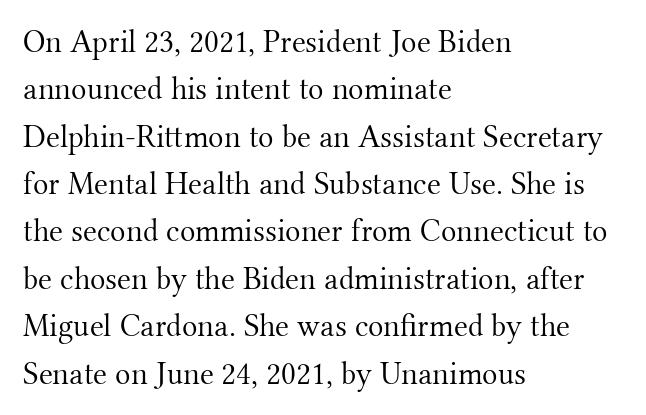
The image shows 32 px light serif type, upright; set left-aligned, normal line spacing (1.48x), normal letter spacing, not underlined; medium stroke contrast and a small x-height.
